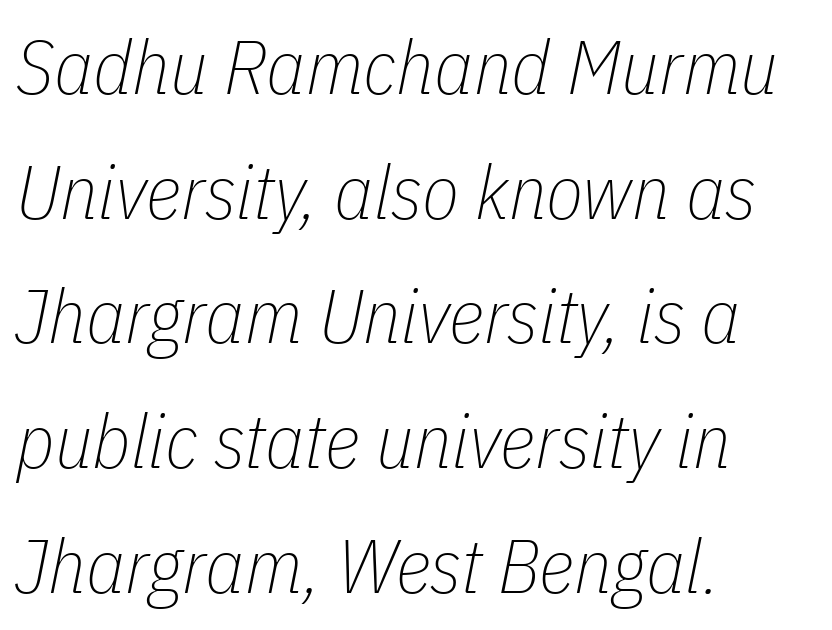
Think standard paragraph weight, or any step lighter than that. Note the varied advance widths — an 'i' is clearly narrower than an 'm'. Line starts are locked; line ends wander. A bare baseline throughout the passage. Here the glyphs are tracked normally, forming tight word shapes.
